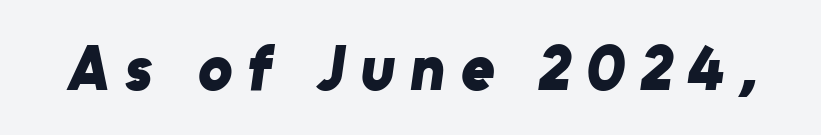
{"serif": "no", "bold": "yes", "weight": "bold", "width": "normal", "stroke_contrast": "low", "x_height": "medium", "monospaced": "no", "underline": "no", "letter_spacing": "wide", "letter_spacing_em": 0.24, "glyph_px": 64}
